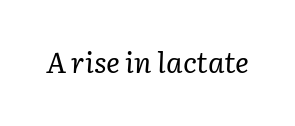
Q: Is the text bold? A: No.
Q: Is the text italic (slanted)? A: Yes, it leans right by about 3 degrees.
Q: Is the typeface a serif or a sans-serif typeface? A: Serif.
Q: Is the text underlined? A: No.
Q: Is the spacing between letters normal or unusually wide? A: Normal.
Q: Width (condensed, normal, or wide)? A: Normal.
Q: Stroke contrast? A: Low.
Q: x-height? A: Medium.
Q: Monospaced? A: No.
